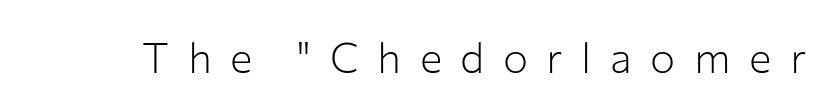
Lines of text with bare space underneath. The strokes carry an ordinary text weight at most. Here the glyphs are tracked loosely, breaking word shapes into spaced letters. Character widths vary here, with narrow letters taking less room than wide ones. Serif or sans? Sans — the stroke terminals are bare. Quick note: not italic, upright.
